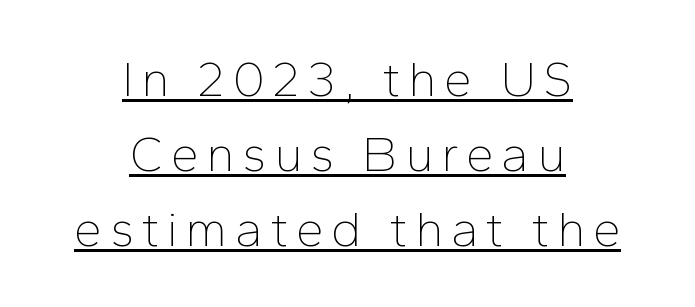
The image shows 50 px thin sans-serif type, upright; set centered, normal line spacing (1.5x), underlined; low stroke contrast and a medium x-height.
